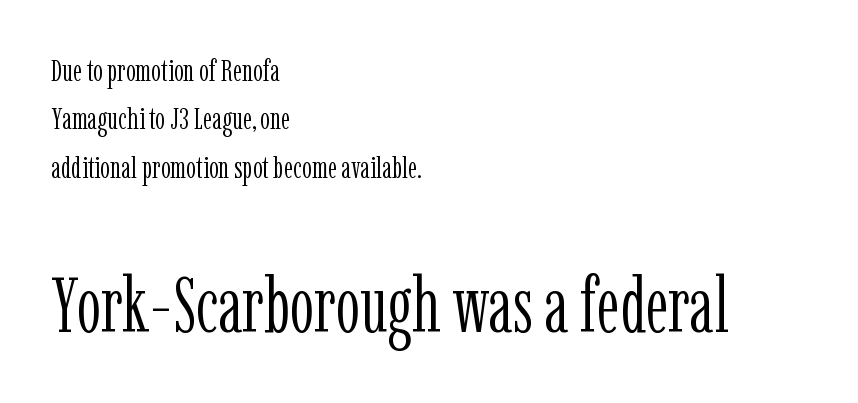
The passage shown is typed in a proportional face where columns would drift. Compare the two chunks: the lower has the greater cap height. This rendering uses left alignment, leaving the right contour irregular. The horizontal fit of the characters is conventional and even. A light-to-regular cut is what we see here. Type without underlining.
